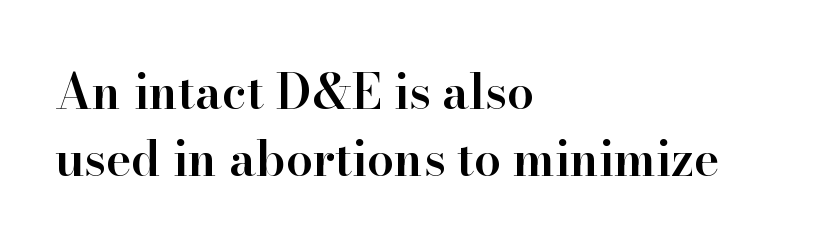
The image shows 48 px semibold serif type, upright; set left-aligned, normal line spacing (1.4x), normal letter spacing, not underlined; high stroke contrast and a small x-height.
